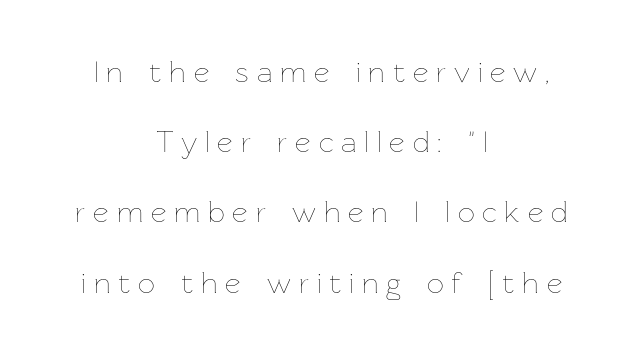
Q: Is the text bold? A: No.
Q: Is the text italic (slanted)? A: No, it is upright.
Q: Is the text underlined? A: No.
Q: How is the paragraph aligned? A: Centered.
Q: Is the spacing between letters normal or unusually wide? A: Unusually wide.
Q: Is the spacing between lines tight, normal or loose? A: Loose.
Q: Width (condensed, normal, or wide)? A: Normal.
Q: Stroke contrast? A: Low.
Q: x-height? A: Medium.
Q: Monospaced? A: No.
